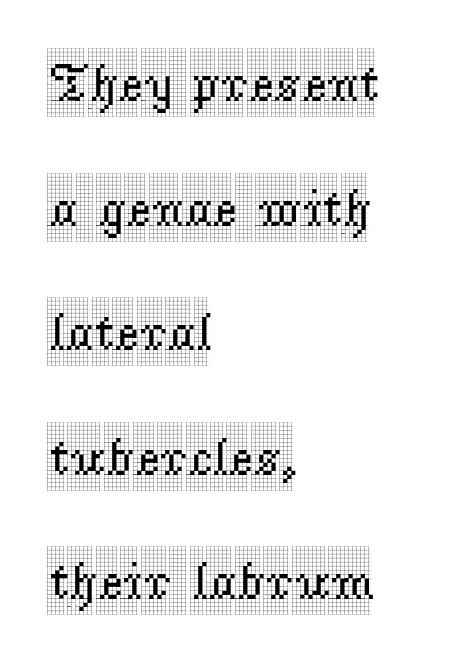
The image shows 53 px condensed serif type, upright; set left-aligned, loose line spacing (2.35x), normal letter spacing, not underlined; a large x-height.
